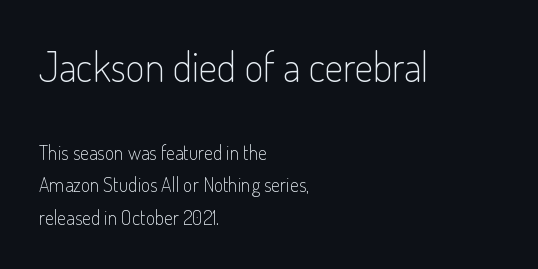
Q: Is the text bold? A: No.
Q: Is the text italic (slanted)? A: No, it is upright.
Q: Is the typeface a serif or a sans-serif typeface? A: Sans-serif.
Q: Is the text underlined? A: No.
Q: How is the paragraph aligned? A: Left-aligned.
Q: Is the spacing between letters normal or unusually wide? A: Normal.
Q: Is the spacing between lines tight, normal or loose? A: Normal.
Q: Which block of text is set in a larger size, the first (top) or the second (bottom)? A: The first (top) one.
Q: Width (condensed, normal, or wide)? A: Condensed.
Q: Stroke contrast? A: Low.
Q: x-height? A: Small.
Q: Monospaced? A: No.
